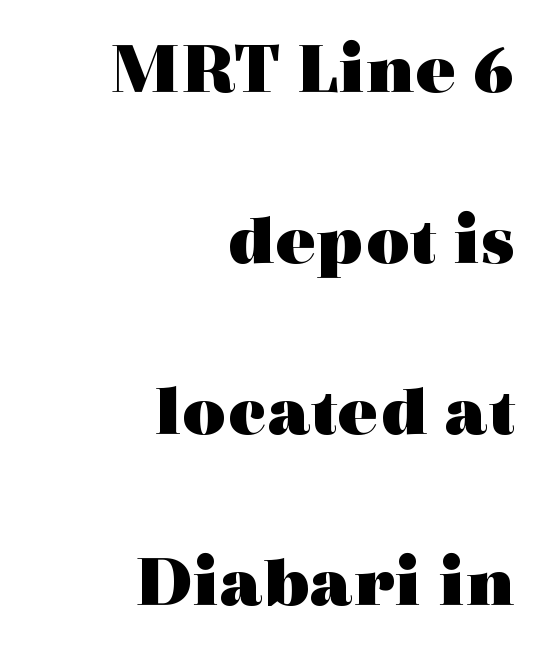
Q: Is the text bold? A: Yes.
Q: Is the text italic (slanted)? A: No, it is upright.
Q: Is the typeface a serif or a sans-serif typeface? A: Serif.
Q: Is the text underlined? A: No.
Q: How is the paragraph aligned? A: Right-aligned.
Q: Is the spacing between letters normal or unusually wide? A: Normal.
Q: Is the spacing between lines tight, normal or loose? A: Loose.
Q: Width (condensed, normal, or wide)? A: Wide.
Q: x-height? A: Medium.
Q: Monospaced? A: No.
